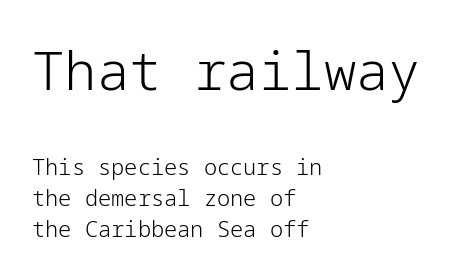
{"serif": "no", "italic": "no", "bold": "no", "weight": "light", "width": "normal", "stroke_contrast": "low", "x_height": "medium", "underline": "no", "align": "left", "line_spacing": "normal", "line_spacing_ratio": 1.41, "letter_spacing": "normal", "letter_spacing_em": 0.0, "larger_block": "first", "size_ratio": 2.45, "glyph_px": 54}
